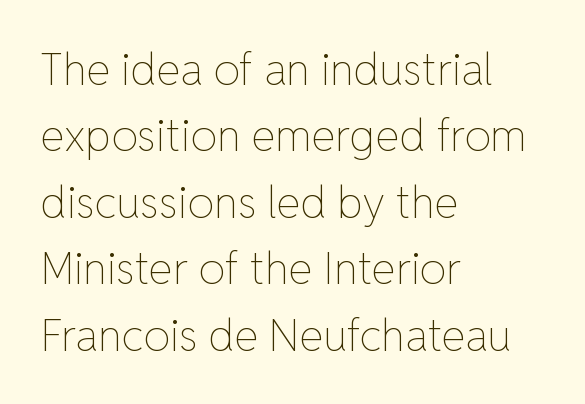
The image shows 44 px thin type, upright; set left-aligned, normal line spacing (1.51x), normal letter spacing, not underlined; low stroke contrast and a medium x-height.
